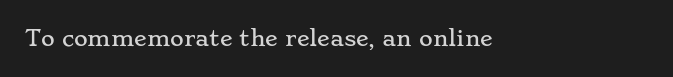
Q: Is the text italic (slanted)? A: No, it is upright.
Q: Is the text underlined? A: No.
Q: Is the spacing between letters normal or unusually wide? A: Normal.
